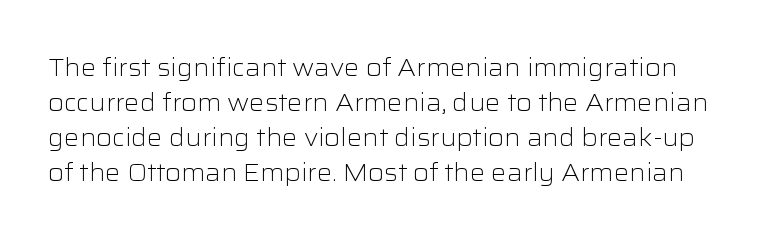
The image shows 24 px text type, upright; set normal line spacing (1.46x), normal letter spacing, not underlined.
